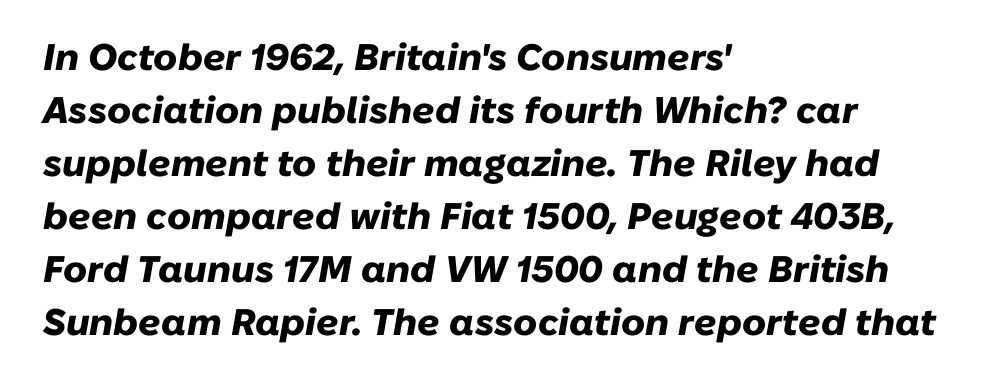
The image shows 37 px heavy type, italic (leaning right); set left-aligned, normal line spacing (1.43x), normal letter spacing, not underlined; low stroke contrast and a medium x-height.
